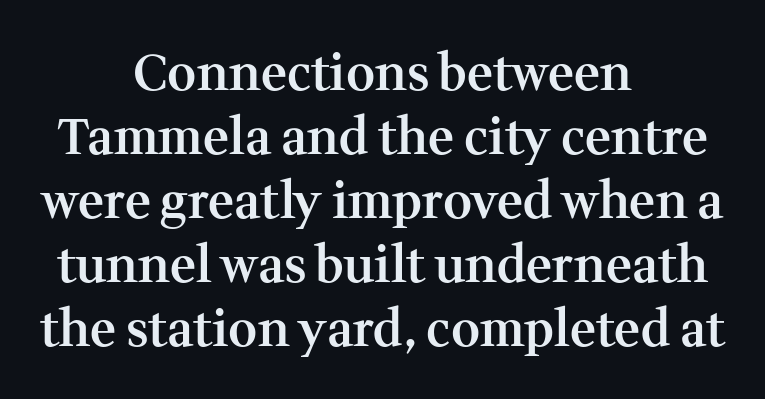
Observe the serifs anchoring each vertical stroke in this sample. Leading: standard. This sample is center-justified, so both line endings float freely. Is there any slant? The stems are plumb. The baseline area is clear.
